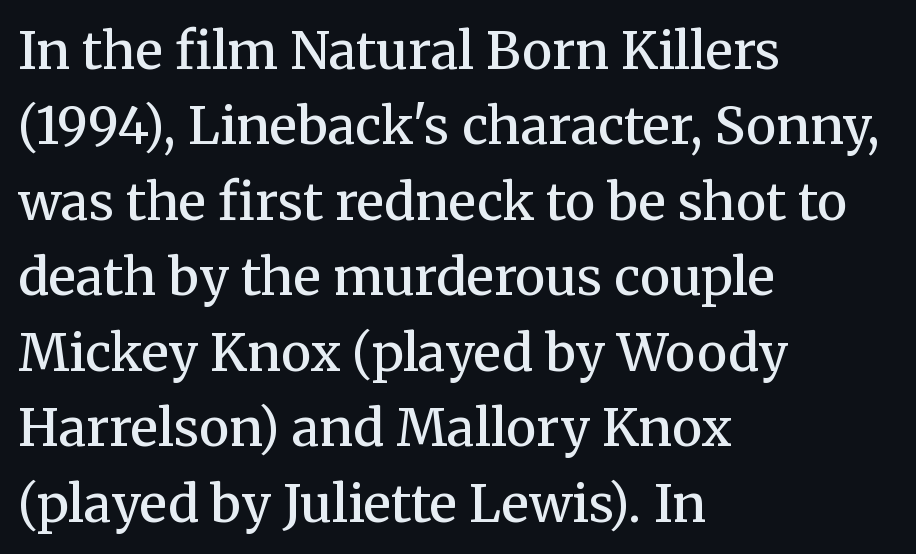
{"serif": "yes", "italic": "no", "bold": "semi", "weight": "semibold", "width": "normal", "stroke_contrast": "medium", "x_height": "medium", "monospaced": "no", "underline": "no", "align": "left", "line_spacing": "normal", "line_spacing_ratio": 1.48, "letter_spacing": "normal", "letter_spacing_em": 0.0, "glyph_px": 51}
